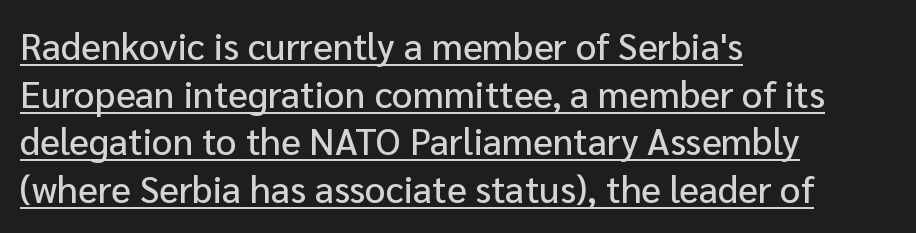
The image shows 37 px sans-serif type, upright; set left-aligned, normal line spacing (1.29x), normal letter spacing, underlined; low stroke contrast and a medium x-height.
